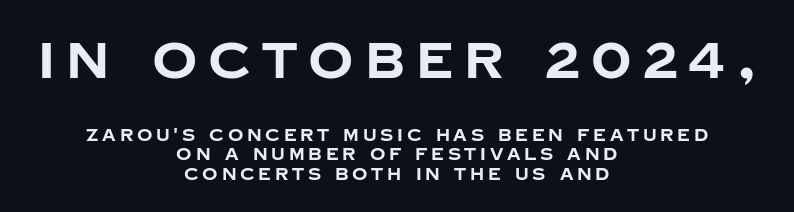
{"serif": "no", "italic": "no", "bold": "yes", "weight": "bold", "width": "normal", "stroke_contrast": "low", "x_height": "large", "monospaced": "no", "underline": "no", "align": "center", "line_spacing": "tight", "line_spacing_ratio": 1.14, "letter_spacing": "wide", "letter_spacing_em": 0.22, "larger_block": "first", "size_ratio": 2.94, "glyph_px": 50}
